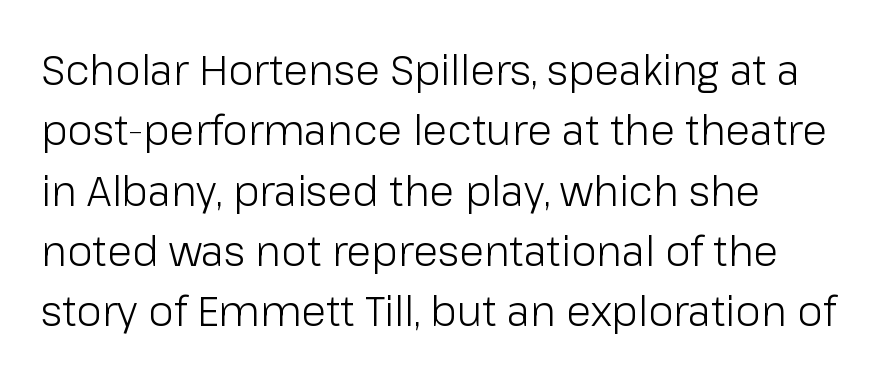
Is this a sans? Yes — the strokes have no serifs. Beneath every word, the page is bare. Spacing between characters is what you'd get straight out of the box. It's the straight-up-and-down kind of type. Vertically, the passage feels balanced, rows spaced as you'd expect.
